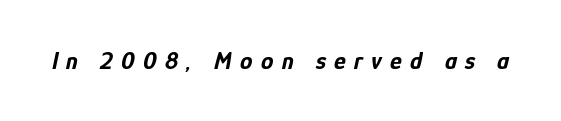
{"italic": "yes", "lean": "right", "slant_degrees": 12, "bold": "yes", "underline": "no", "letter_spacing": "wide", "letter_spacing_em": 0.33, "glyph_px": 25}
